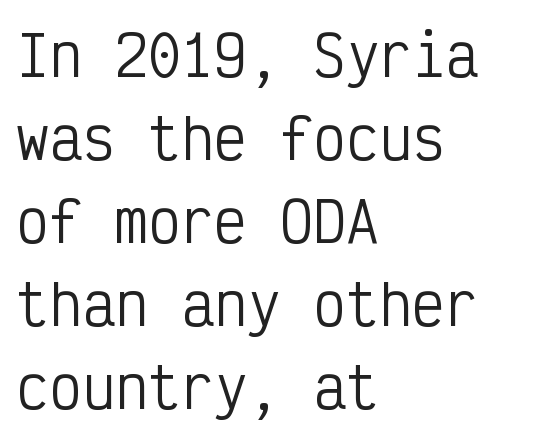
The image shows 55 px regular-weight, condensed sans-serif type, upright, monospaced; set left-aligned, normal line spacing (1.51x), normal letter spacing, not underlined; low stroke contrast and a medium x-height.
